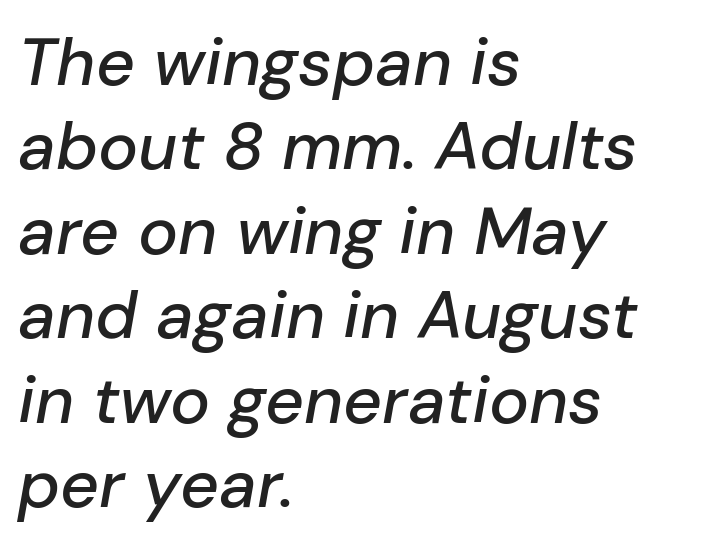
The image shows 67 px text type, italic (leaning right); set left-aligned, normal line spacing (1.26x), normal letter spacing, not underlined; low stroke contrast and a medium x-height.
